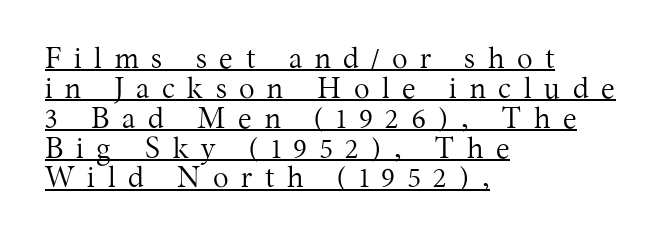
Whoever set this chose condensed vertical rhythm over breathing room. The typeface chosen for these lines features serifs. Every character sits straight up, as roman type does. Glyph-to-glyph distance is far greater than everyday printed text. Looks like someone drew a line under every word here. Is the type heavy? It reads as light-to-regular instead.
